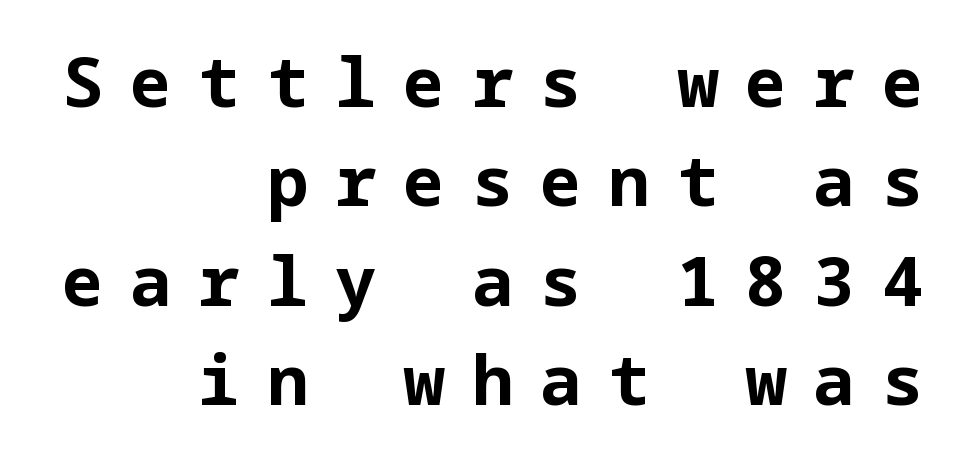
On the weight axis this lands at bold, roughly 700. Compared with typical paragraphs, the rows here are spaced about the same. Is this a sans? Yes — the strokes have no serifs. The zone under the glyphs is completely vacant.
